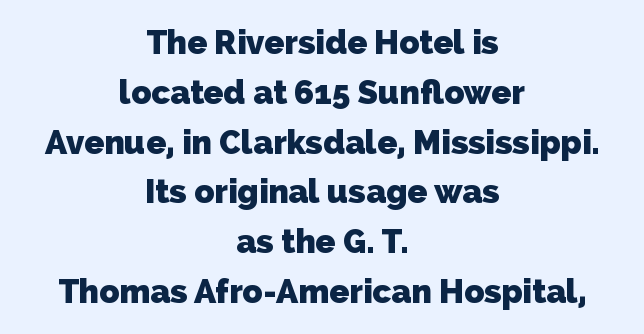
Q: Is the text bold? A: Yes.
Q: Is the typeface a serif or a sans-serif typeface? A: Sans-serif.
Q: Is the text underlined? A: No.
Q: How is the paragraph aligned? A: Centered.
Q: Is the spacing between letters normal or unusually wide? A: Normal.
Q: Is the spacing between lines tight, normal or loose? A: Normal.
Q: Width (condensed, normal, or wide)? A: Normal.
Q: Stroke contrast? A: Low.
Q: x-height? A: Medium.
Q: Monospaced? A: No.
